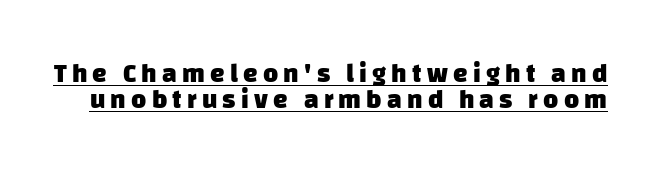
The image shows 26 px bold type; set tight line spacing (1.0x), unusually wide letter spacing (+0.2 em), underlined.
